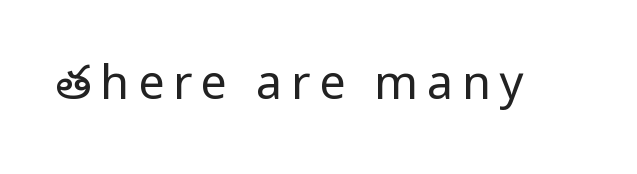
The image shows 47 px regular-weight, condensed sans-serif type, upright; set not underlined; low stroke contrast and a large x-height.
